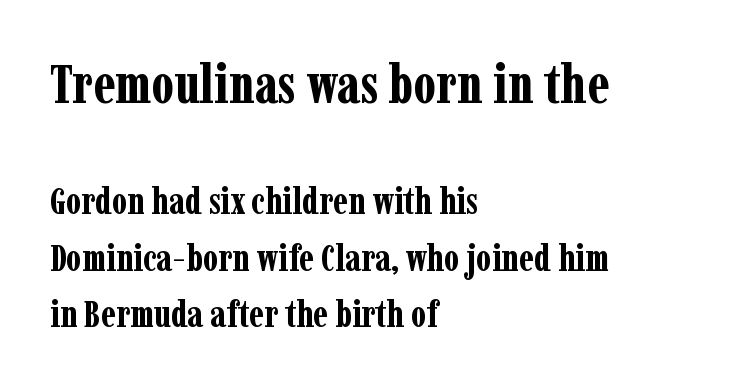
The image shows 55 px bold, condensed serif type, upright; set left-aligned, normal line spacing (1.53x), normal letter spacing, not underlined; the first (top) block is 1.49x larger; low stroke contrast and a medium x-height.
